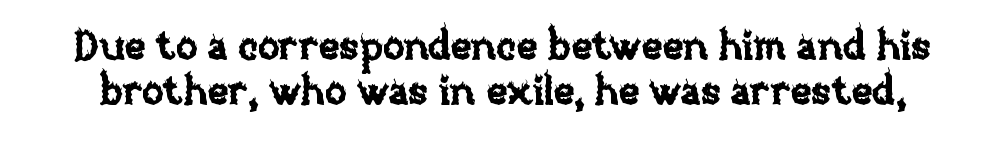
Q: Is the text italic (slanted)? A: No, it is upright.
Q: Is the text underlined? A: No.
Q: Is the spacing between letters normal or unusually wide? A: Normal.
Q: Is the spacing between lines tight, normal or loose? A: Tight.
Q: Width (condensed, normal, or wide)? A: Normal.
Q: Stroke contrast? A: Low.
Q: x-height? A: Large.
Q: Monospaced? A: No.
